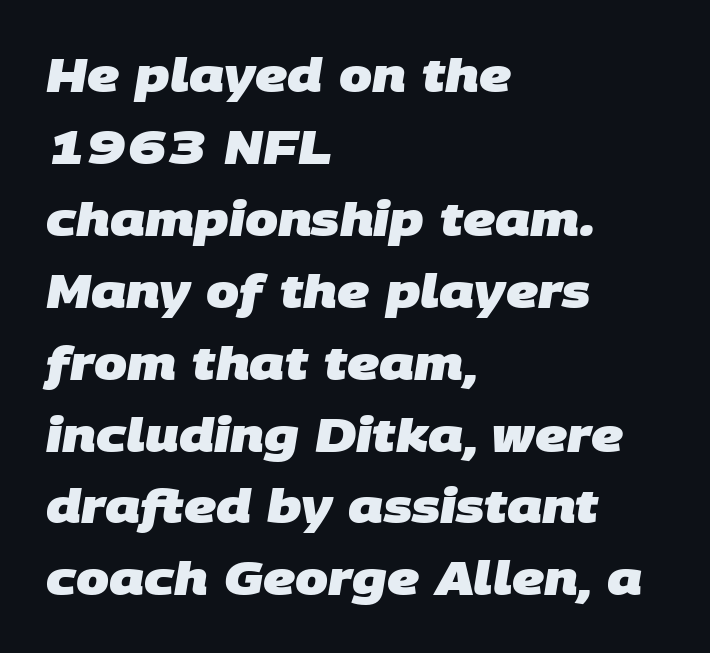
{"serif": "no", "bold": "yes", "weight": "heavy", "width": "normal", "stroke_contrast": "low", "x_height": "large", "monospaced": "no", "underline": "no", "align": "left", "line_spacing": "normal", "line_spacing_ratio": 1.53, "letter_spacing": "normal", "letter_spacing_em": 0.0, "glyph_px": 47}
